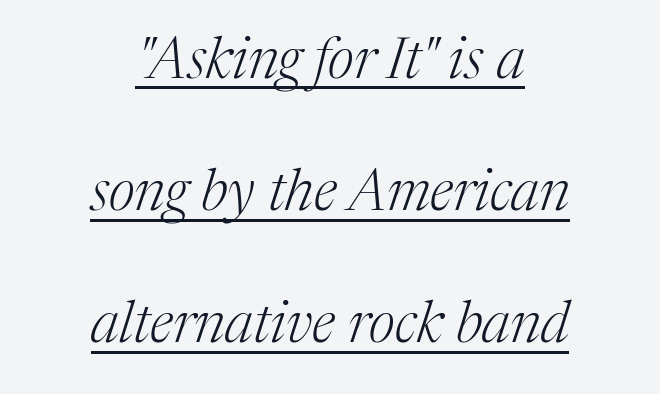
Q: Is the text bold? A: No.
Q: Is the text italic (slanted)? A: Yes, it leans right by about 17 degrees.
Q: Is the typeface a serif or a sans-serif typeface? A: Serif.
Q: Is the text underlined? A: Yes.
Q: How is the paragraph aligned? A: Centered.
Q: Is the spacing between letters normal or unusually wide? A: Normal.
Q: Is the spacing between lines tight, normal or loose? A: Loose.
Q: Width (condensed, normal, or wide)? A: Normal.
Q: Stroke contrast? A: Medium.
Q: x-height? A: Medium.
Q: Monospaced? A: No.
